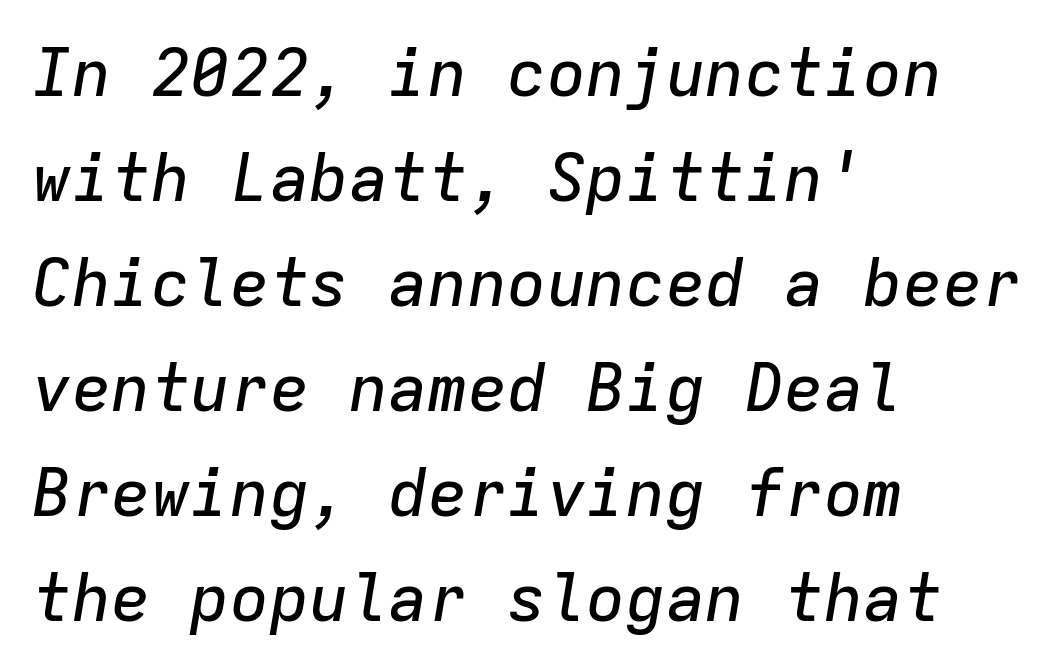
Q: Is the text italic (slanted)? A: Yes, it leans right by about 9 degrees.
Q: Is the text underlined? A: No.
Q: How is the paragraph aligned? A: Left-aligned.
Q: Is the spacing between letters normal or unusually wide? A: Normal.
Q: Is the spacing between lines tight, normal or loose? A: Normal.
Q: Width (condensed, normal, or wide)? A: Normal.
Q: Stroke contrast? A: Low.
Q: x-height? A: Medium.
Q: Monospaced? A: Yes.
